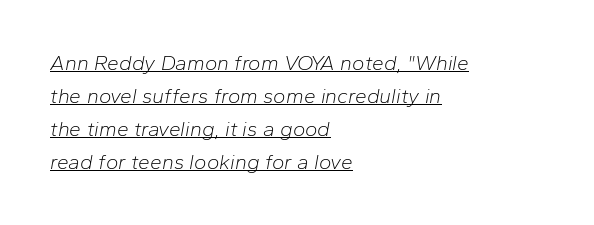
The image shows 21 px text type, italic (leaning right); set left-aligned, normal line spacing (1.57x), normal letter spacing, underlined.
